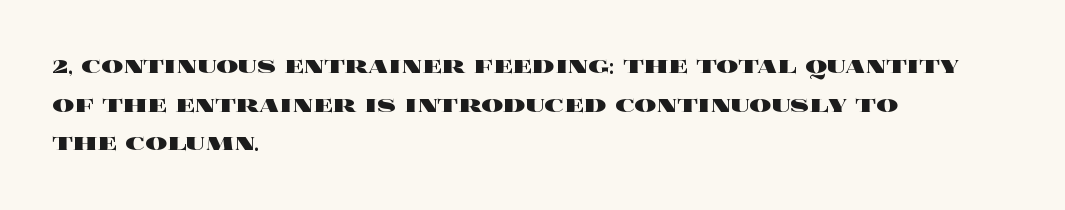
{"italic": "no", "bold": "yes", "underline": "no", "align": "left", "line_spacing": "normal", "line_spacing_ratio": 1.43, "letter_spacing": "normal", "letter_spacing_em": 0.0, "glyph_px": 27}
